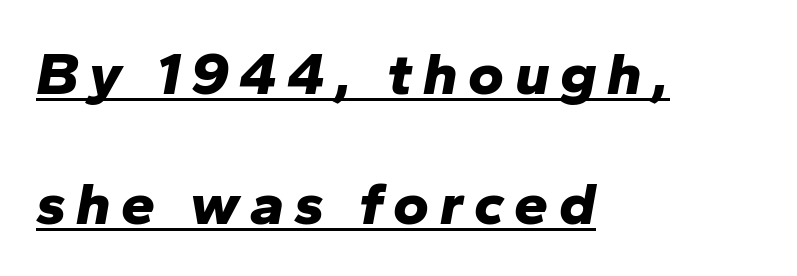
The image shows 61 px bold type, italic (leaning right); set left-aligned, loose line spacing (2.13x), underlined; low stroke contrast and a medium x-height.
